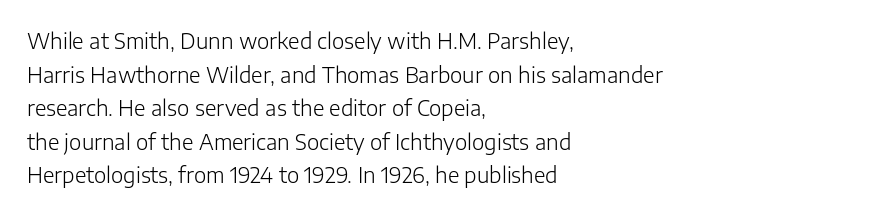
{"italic": "no", "bold": "no", "underline": "no", "align": "left", "line_spacing": "normal", "line_spacing_ratio": 1.6, "letter_spacing": "normal", "letter_spacing_em": 0.0, "glyph_px": 21}
